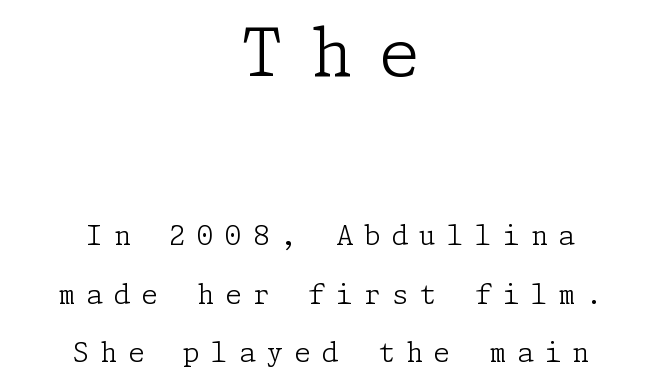
{"serif": "yes", "italic": "no", "bold": "no", "weight": "light", "width": "normal", "stroke_contrast": "low", "x_height": "medium", "underline": "no", "align": "center", "line_spacing": "loose", "line_spacing_ratio": 2.18, "letter_spacing": "wide", "letter_spacing_em": 0.41, "larger_block": "first", "size_ratio": 2.48, "glyph_px": 67}
